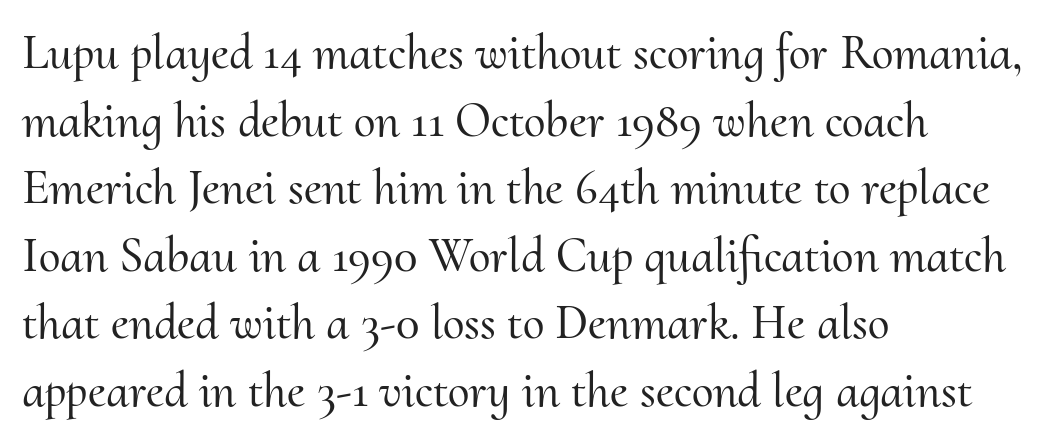
{"serif": "yes", "italic": "no", "width": "normal", "stroke_contrast": "medium", "x_height": "small", "monospaced": "no", "underline": "no", "align": "left", "line_spacing": "normal", "line_spacing_ratio": 1.38, "letter_spacing": "normal", "letter_spacing_em": 0.0, "glyph_px": 49}
